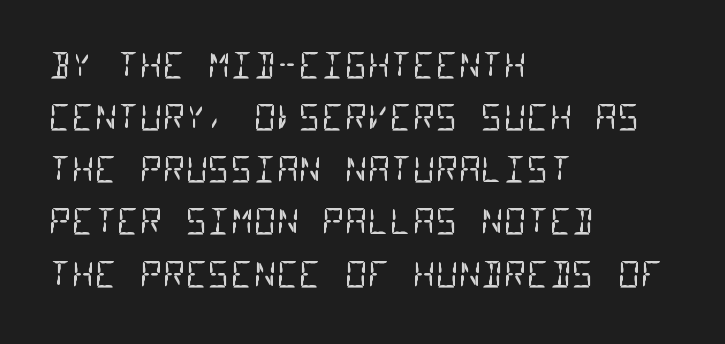
Evenly set lines give the paragraph a standard silhouette. Short and long lines alike share a common starting point at left. The area under the type is left untouched. Weight: regular or lighter.
